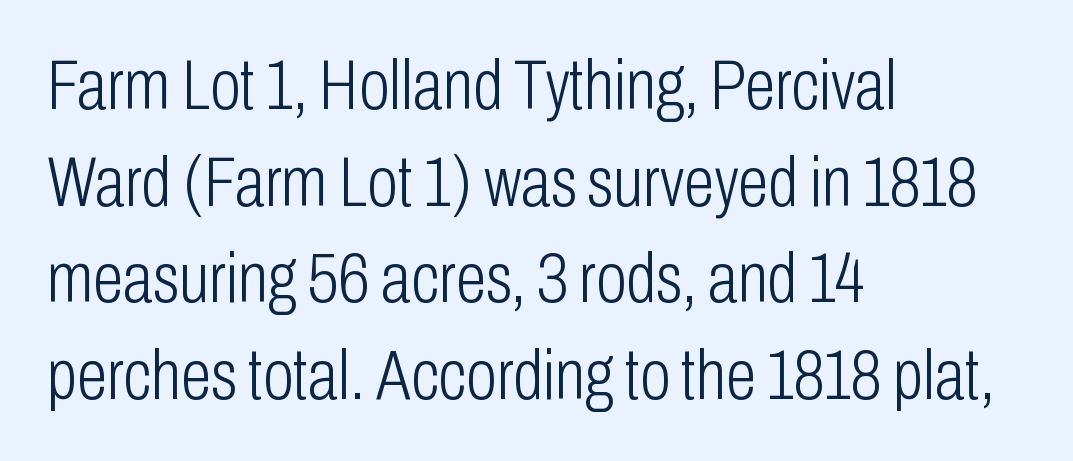
Rule under the text: the space is simply empty. Letters have the restrained weight of plain body copy at most. Character widths vary here, with narrow letters taking less room than wide ones. The rendering uses a moderate line-height, typical for paragraphs. Students, note that the glyphs here touch the page at normal intervals. If you drew a ruler down the left edge, every line would touch it.
